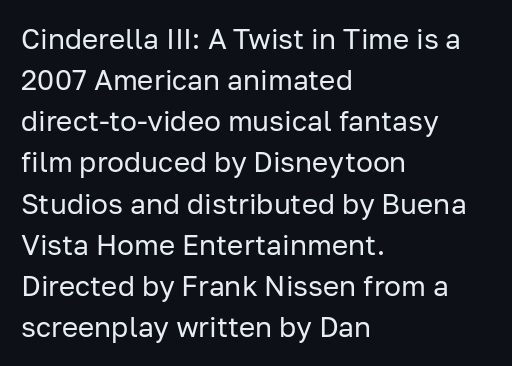
Q: Is the text bold? A: No.
Q: Is the text italic (slanted)? A: No, it is upright.
Q: Is the typeface a serif or a sans-serif typeface? A: Sans-serif.
Q: Is the text underlined? A: No.
Q: How is the paragraph aligned? A: Left-aligned.
Q: Is the spacing between letters normal or unusually wide? A: Normal.
Q: Is the spacing between lines tight, normal or loose? A: Normal.
Q: Width (condensed, normal, or wide)? A: Normal.
Q: Stroke contrast? A: Low.
Q: x-height? A: Medium.
Q: Monospaced? A: No.
